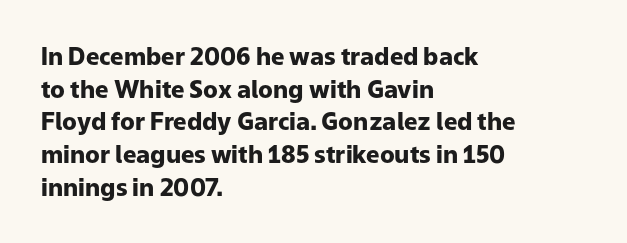
Q: Is the text bold? A: Yes.
Q: Is the text italic (slanted)? A: No, it is upright.
Q: Is the text underlined? A: No.
Q: How is the paragraph aligned? A: Left-aligned.
Q: Is the spacing between letters normal or unusually wide? A: Normal.
Q: Is the spacing between lines tight, normal or loose? A: Normal.
